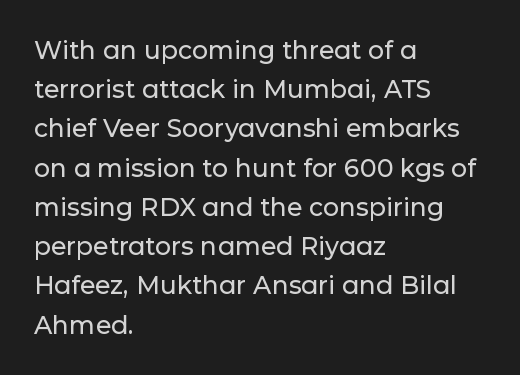
The image shows 25 px text type, upright; set left-aligned, normal line spacing (1.57x), normal letter spacing, not underlined.
